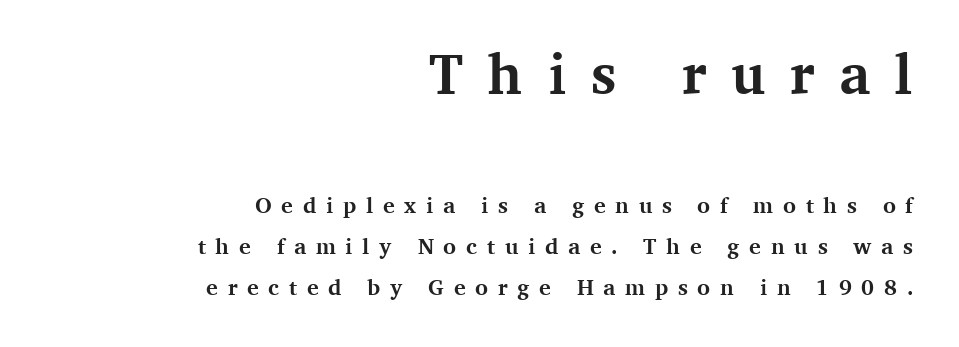
{"serif": "yes", "italic": "no", "bold": "yes", "weight": "bold", "width": "normal", "stroke_contrast": "medium", "x_height": "medium", "monospaced": "no", "underline": "no", "align": "right", "line_spacing_ratio": 1.85, "letter_spacing": "wide", "letter_spacing_em": 0.44, "larger_block": "first", "size_ratio": 2.55, "glyph_px": 56}
